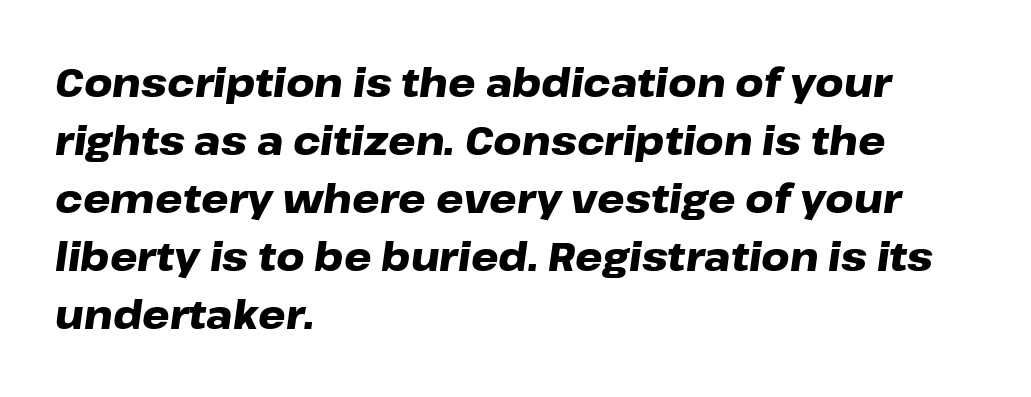
Q: Is the text bold? A: Yes.
Q: Is the text italic (slanted)? A: Yes, it leans right by about 8 degrees.
Q: Is the text underlined? A: No.
Q: How is the paragraph aligned? A: Left-aligned.
Q: Is the spacing between letters normal or unusually wide? A: Normal.
Q: Is the spacing between lines tight, normal or loose? A: Normal.
Q: Width (condensed, normal, or wide)? A: Wide.
Q: Stroke contrast? A: Low.
Q: x-height? A: Medium.
Q: Monospaced? A: No.
